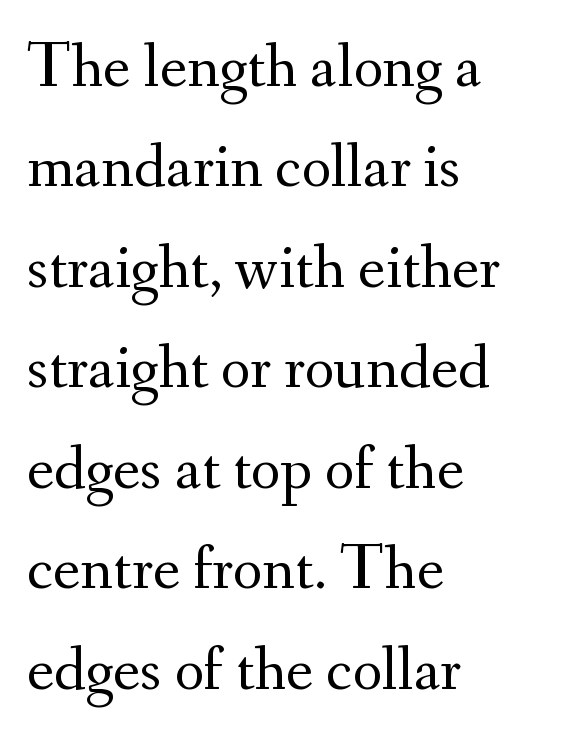
Is this a heavy cut? Hardly; it is regular or lighter. A bare baseline throughout the passage. The passage is arranged the way most books set body copy — flush left. Think of a printed novel: that variable character pitch is what you see here. The rendering uses a moderate line-height, typical for paragraphs. I'd call this a serif setting — the letters wear small feet.
